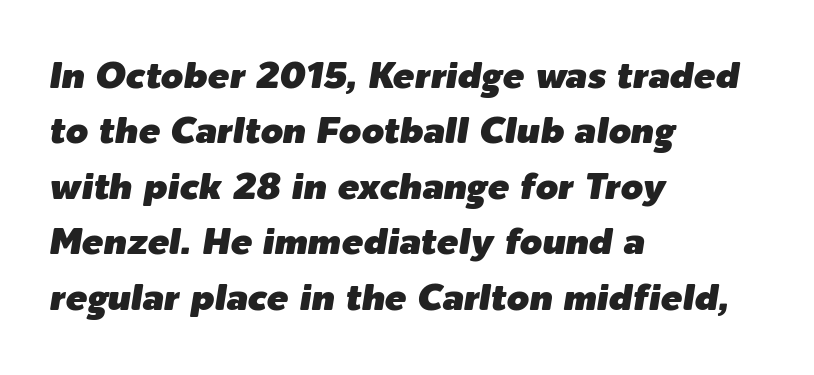
The image shows 36 px text type, italic (leaning right); set left-aligned, normal line spacing (1.54x), normal letter spacing, not underlined; low stroke contrast and a medium x-height.
